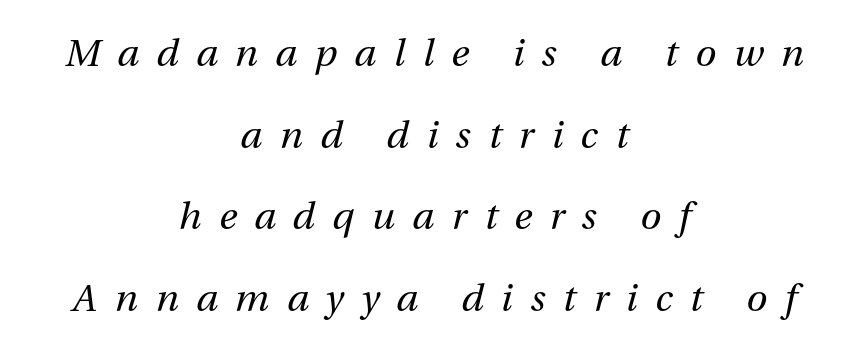
The image shows 38 px regular-weight type, italic (leaning right); set centered, loose line spacing (2.15x), unusually wide letter spacing (+0.46 em), not underlined; medium stroke contrast and a medium x-height.
